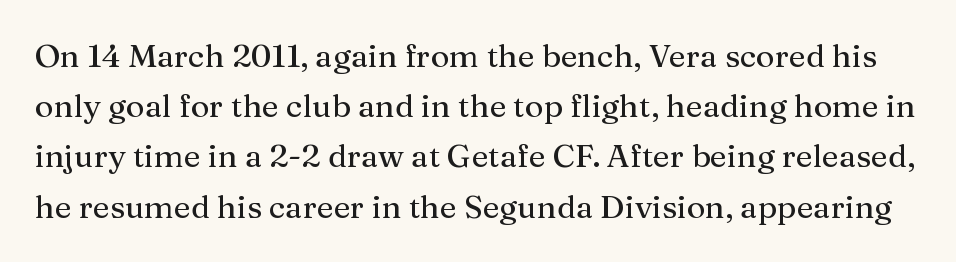
{"serif": "yes", "italic": "no", "width": "normal", "stroke_contrast": "medium", "x_height": "medium", "monospaced": "no", "underline": "no", "line_spacing": "normal", "line_spacing_ratio": 1.57, "letter_spacing": "normal", "letter_spacing_em": 0.0, "glyph_px": 32}
